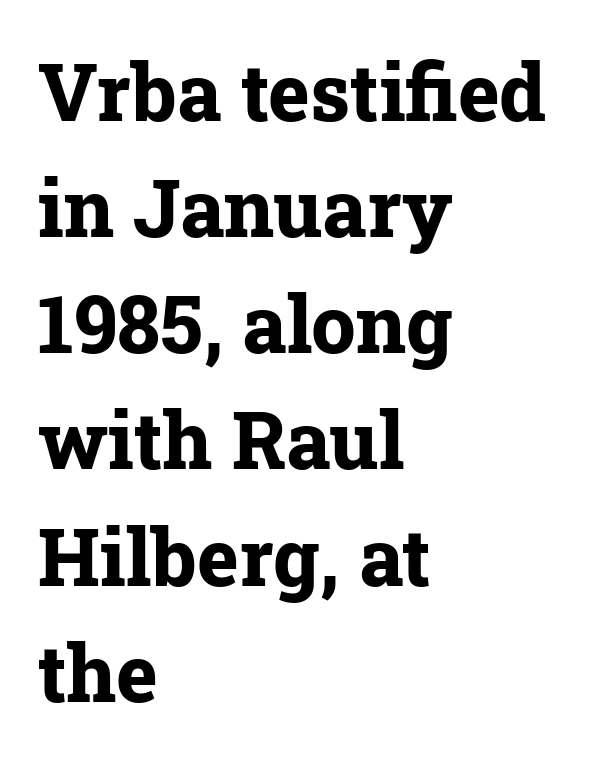
Q: Is the text bold? A: Yes.
Q: Is the text italic (slanted)? A: No, it is upright.
Q: Is the typeface a serif or a sans-serif typeface? A: Serif.
Q: Is the text underlined? A: No.
Q: How is the paragraph aligned? A: Left-aligned.
Q: Is the spacing between letters normal or unusually wide? A: Normal.
Q: Is the spacing between lines tight, normal or loose? A: Normal.
Q: Width (condensed, normal, or wide)? A: Normal.
Q: Stroke contrast? A: Low.
Q: x-height? A: Medium.
Q: Monospaced? A: No.
